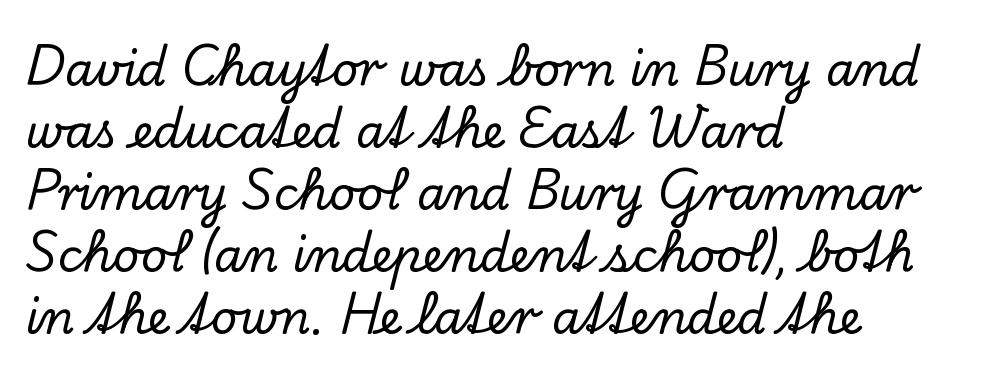
{"serif": "yes", "width": "normal", "stroke_contrast": "low", "x_height": "small", "monospaced": "no", "underline": "no", "align": "left", "line_spacing": "normal", "line_spacing_ratio": 1.35, "letter_spacing": "normal", "letter_spacing_em": 0.0, "glyph_px": 46}
